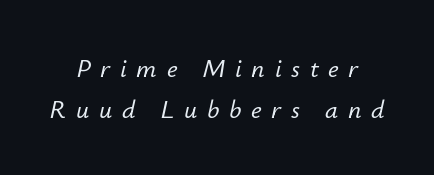
{"italic": "yes", "lean": "right", "slant_degrees": 12, "underline": "no", "line_spacing": "normal", "line_spacing_ratio": 1.57, "letter_spacing": "wide", "letter_spacing_em": 0.37, "glyph_px": 26}
